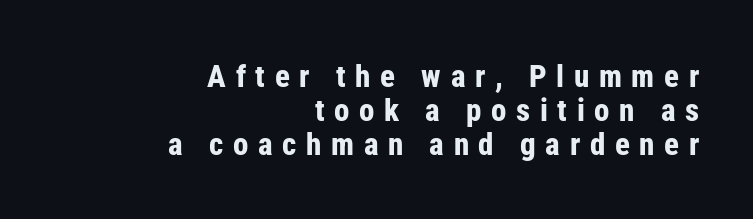
The image shows 31 px bold, condensed sans-serif type, upright; set right-aligned, tight line spacing (1.1x), unusually wide letter spacing (+0.31 em), not underlined; low stroke contrast and a medium x-height.
